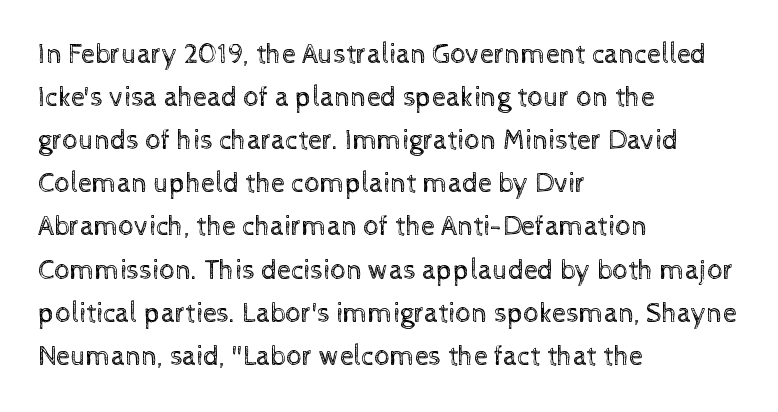
{"italic": "no", "bold": "no", "weight": "regular", "width": "normal", "x_height": "medium", "monospaced": "no", "underline": "no", "align": "left", "line_spacing": "normal", "line_spacing_ratio": 1.54, "letter_spacing": "normal", "letter_spacing_em": 0.0, "glyph_px": 28}
